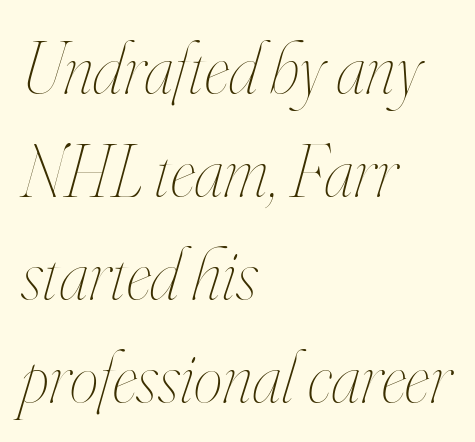
The face used here is proportionally spaced, like ordinary book or web type. Italic? Definitely — the glyphs are oblique. This rendering features lettering with no underline. Summary of vertical rhythm: regular, with standard interline spacing.
